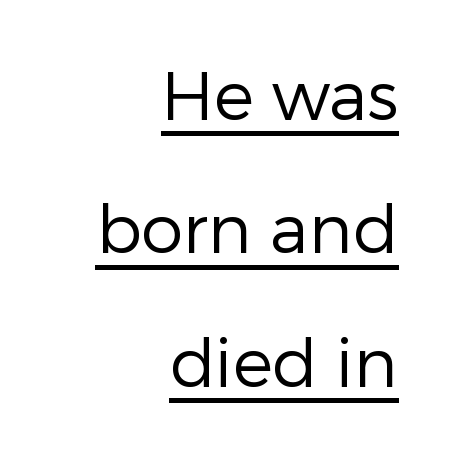
{"serif": "no", "italic": "no", "bold": "no", "weight": "regular", "width": "normal", "stroke_contrast": "low", "x_height": "medium", "monospaced": "no", "underline": "yes", "align": "right", "line_spacing": "loose", "line_spacing_ratio": 1.99, "letter_spacing": "normal", "letter_spacing_em": 0.0, "glyph_px": 67}
